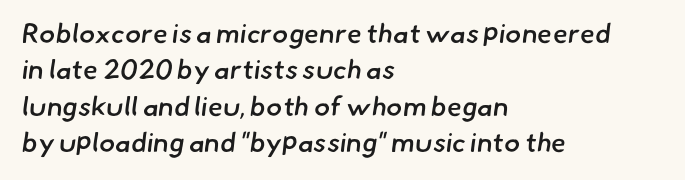
The image shows 27 px text type; set left-aligned, normal line spacing (1.35x), normal letter spacing, not underlined.
